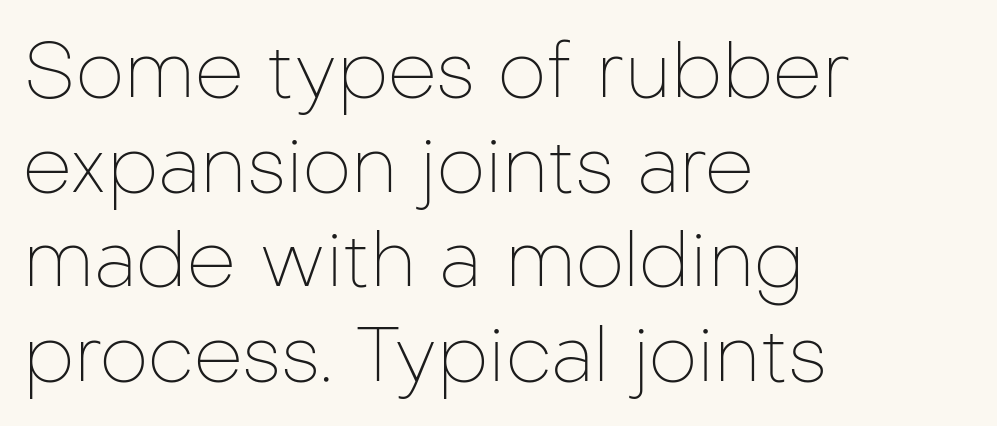
{"serif": "no", "italic": "no", "bold": "no", "weight": "thin", "width": "normal", "stroke_contrast": "low", "x_height": "medium", "monospaced": "no", "underline": "no", "align": "left", "line_spacing_ratio": 1.23, "letter_spacing": "normal", "letter_spacing_em": 0.0, "glyph_px": 77}
